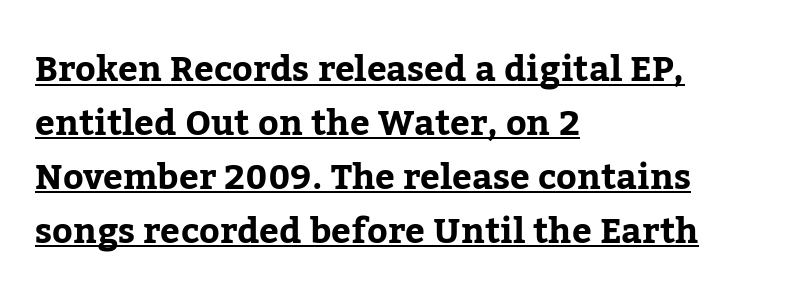
Each letter keeps its own natural width here, so spacing adapts to shape. Each line starts at the same left margin while the right side varies. Is the letter spacing exaggerated? No — it looks like the ordinary default. The string is rendered with underlining switched on. Italic: no, the glyphs are upright roman. Heavy-handed strokes throughout: this text is bold.
